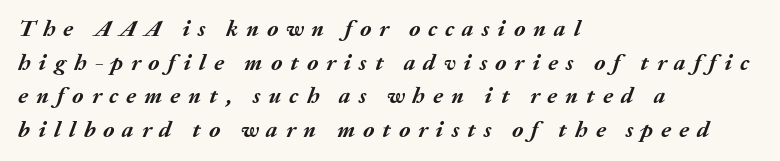
Q: Is the text bold? A: Yes.
Q: Is the text italic (slanted)? A: Yes, it leans right by about 20 degrees.
Q: Is the text underlined? A: No.
Q: How is the paragraph aligned? A: Left-aligned.
Q: Is the spacing between letters normal or unusually wide? A: Unusually wide.
Q: Is the spacing between lines tight, normal or loose? A: Normal.
